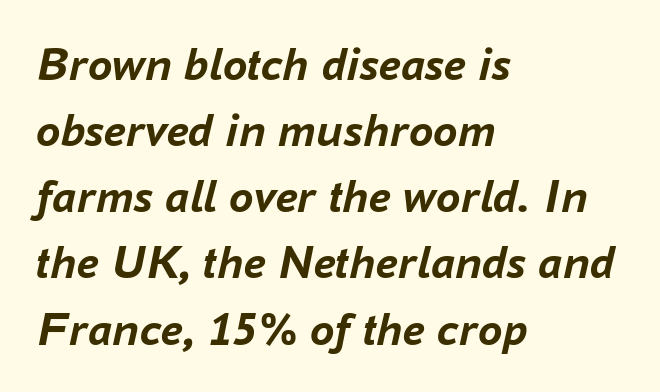
Q: Is the text bold? A: Yes.
Q: Is the text italic (slanted)? A: Yes, it leans right by about 16 degrees.
Q: Is the text underlined? A: No.
Q: How is the paragraph aligned? A: Left-aligned.
Q: Is the spacing between letters normal or unusually wide? A: Normal.
Q: Is the spacing between lines tight, normal or loose? A: Normal.
Q: Width (condensed, normal, or wide)? A: Normal.
Q: Stroke contrast? A: Low.
Q: x-height? A: Medium.
Q: Monospaced? A: No.
